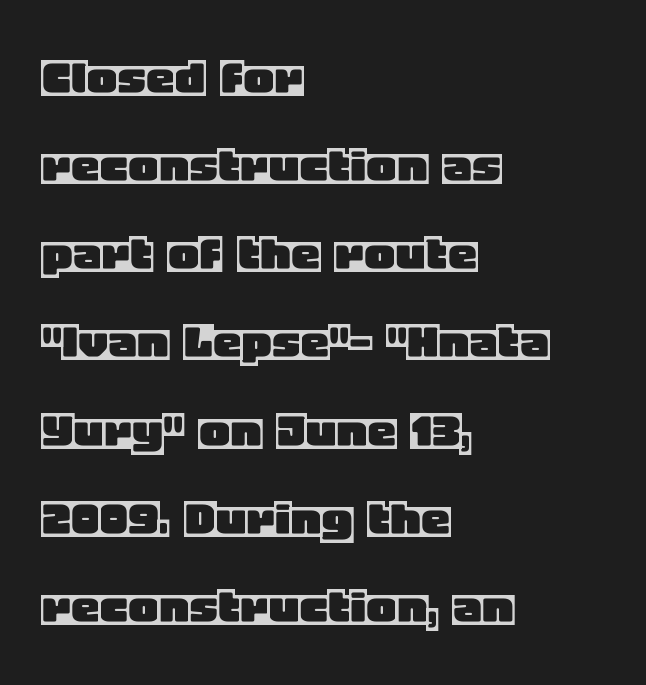
The image shows 58 px text type, upright; set left-aligned, normal line spacing (1.52x), normal letter spacing, not underlined; a large x-height.
